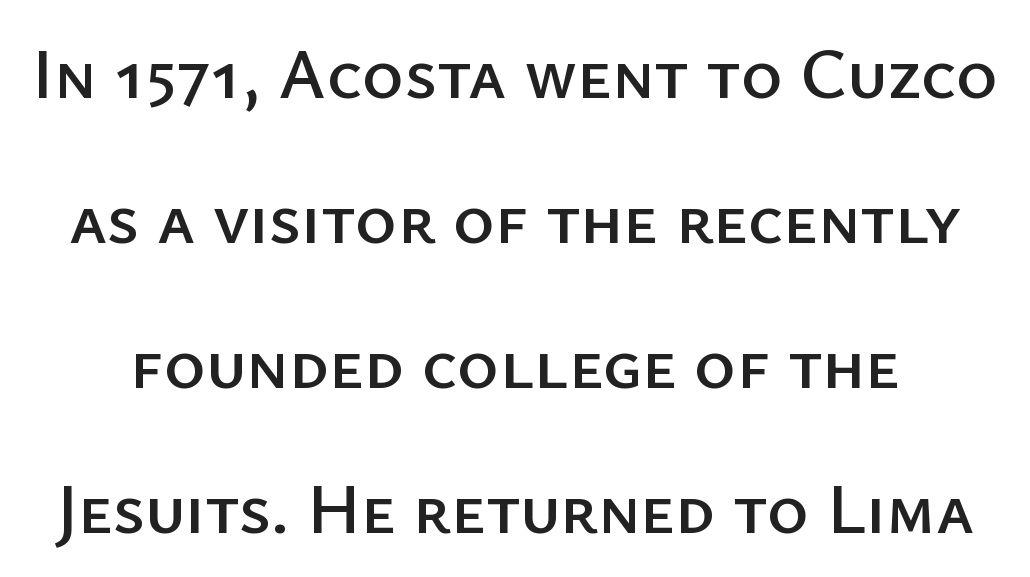
Q: Is the text italic (slanted)? A: No, it is upright.
Q: Is the typeface a serif or a sans-serif typeface? A: Sans-serif.
Q: Is the text underlined? A: No.
Q: Is the spacing between letters normal or unusually wide? A: Normal.
Q: Is the spacing between lines tight, normal or loose? A: Loose.
Q: Width (condensed, normal, or wide)? A: Normal.
Q: Stroke contrast? A: Low.
Q: x-height? A: Medium.
Q: Monospaced? A: No.
